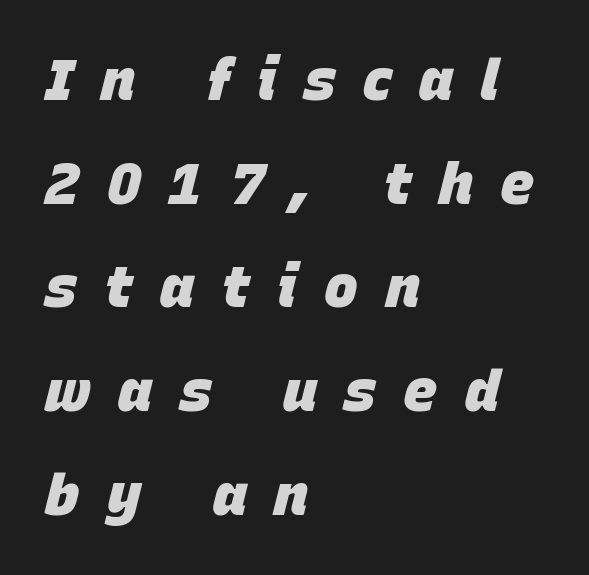
{"italic": "yes", "lean": "right", "slant_degrees": 15, "bold": "yes", "weight": "heavy", "width": "normal", "stroke_contrast": "low", "x_height": "large", "monospaced": "no", "underline": "no", "align": "left", "line_spacing_ratio": 1.82, "letter_spacing": "wide", "letter_spacing_em": 0.48, "glyph_px": 57}
